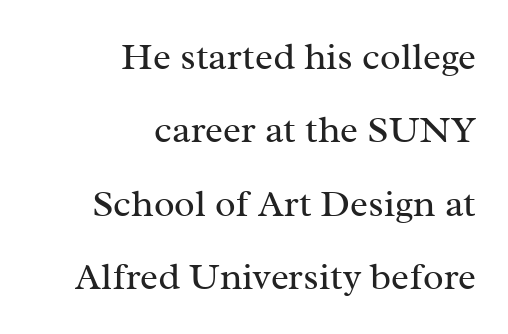
{"serif": "yes", "italic": "no", "bold": "no", "weight": "regular", "width": "normal", "stroke_contrast": "medium", "x_height": "medium", "monospaced": "no", "underline": "no", "align": "right", "line_spacing": "loose", "line_spacing_ratio": 1.93, "letter_spacing": "normal", "letter_spacing_em": 0.0, "glyph_px": 38}
